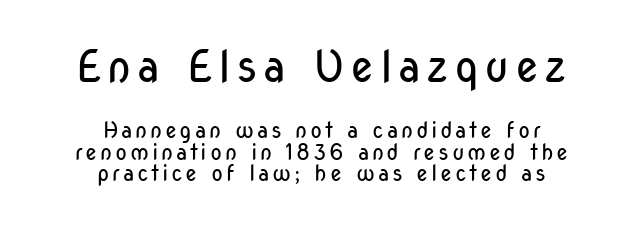
Q: Is the text bold? A: No.
Q: Is the text italic (slanted)? A: No, it is upright.
Q: Is the typeface a serif or a sans-serif typeface? A: Sans-serif.
Q: Is the text underlined? A: No.
Q: How is the paragraph aligned? A: Centered.
Q: Is the spacing between lines tight, normal or loose? A: Tight.
Q: Which block of text is set in a larger size, the first (top) or the second (bottom)? A: The first (top) one.
Q: Width (condensed, normal, or wide)? A: Condensed.
Q: Stroke contrast? A: Low.
Q: x-height? A: Medium.
Q: Monospaced? A: No.
